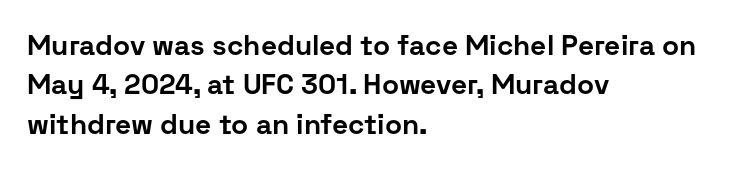
{"serif": "no", "italic": "no", "bold": "yes", "weight": "bold", "width": "normal", "stroke_contrast": "low", "x_height": "medium", "monospaced": "no", "underline": "no", "align": "left", "line_spacing": "normal", "line_spacing_ratio": 1.41, "letter_spacing": "normal", "letter_spacing_em": 0.0, "glyph_px": 28}
